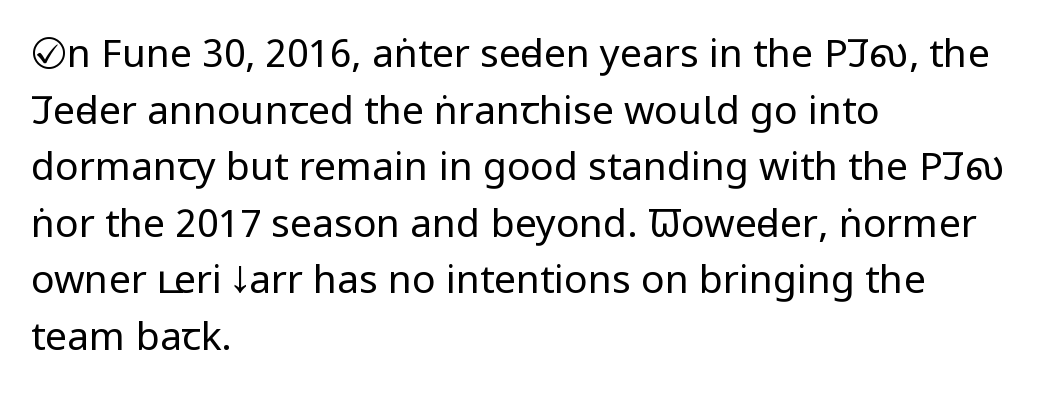
Q: Is the text bold? A: No.
Q: Is the text italic (slanted)? A: No, it is upright.
Q: Is the typeface a serif or a sans-serif typeface? A: Sans-serif.
Q: Is the text underlined? A: No.
Q: How is the paragraph aligned? A: Left-aligned.
Q: Is the spacing between letters normal or unusually wide? A: Normal.
Q: Is the spacing between lines tight, normal or loose? A: Normal.
Q: Width (condensed, normal, or wide)? A: Condensed.
Q: Stroke contrast? A: Low.
Q: x-height? A: Large.
Q: Monospaced? A: No.
